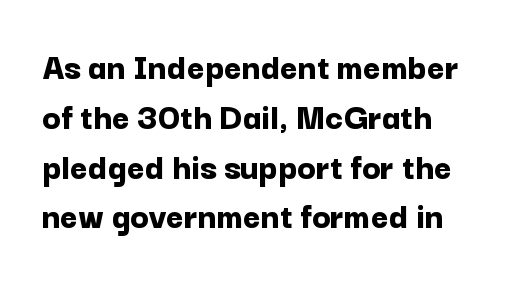
The rows are spaced the way most documents space them. Does the weight exceed regular? Yes, all the way to bold. These lines keep a tight, regular rhythm from letter to letter. No feet cap the strokes, marking this as sans-serif type. The letters stand straight up with perfectly vertical stems. Varying glyph widths throughout — classic text-font behaviour.
